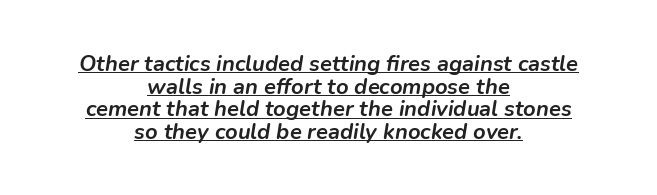
The image shows 22 px bold type, italic (leaning right); set centered, tight line spacing (1.03x), normal letter spacing, underlined.
